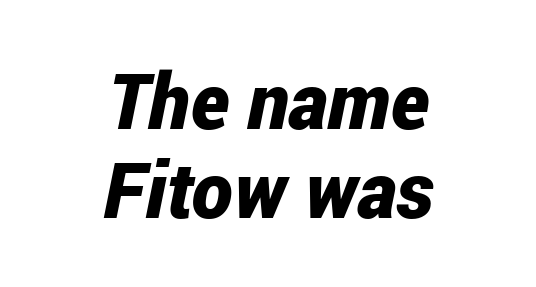
Q: Is the text bold? A: Yes.
Q: Is the text italic (slanted)? A: Yes, it leans right by about 12 degrees.
Q: Is the text underlined? A: No.
Q: How is the paragraph aligned? A: Centered.
Q: Is the spacing between letters normal or unusually wide? A: Normal.
Q: Is the spacing between lines tight, normal or loose? A: Tight.
Q: Width (condensed, normal, or wide)? A: Condensed.
Q: Stroke contrast? A: Low.
Q: x-height? A: Medium.
Q: Monospaced? A: No.
